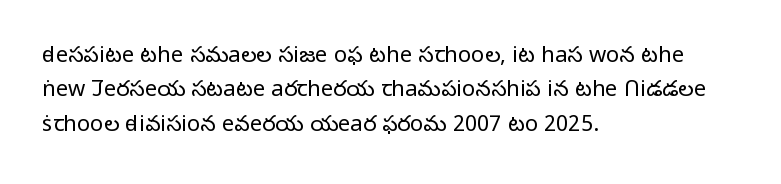
Q: Is the text bold? A: No.
Q: Is the text italic (slanted)? A: No, it is upright.
Q: Is the text underlined? A: No.
Q: How is the paragraph aligned? A: Left-aligned.
Q: Is the spacing between letters normal or unusually wide? A: Normal.
Q: Is the spacing between lines tight, normal or loose? A: Normal.
